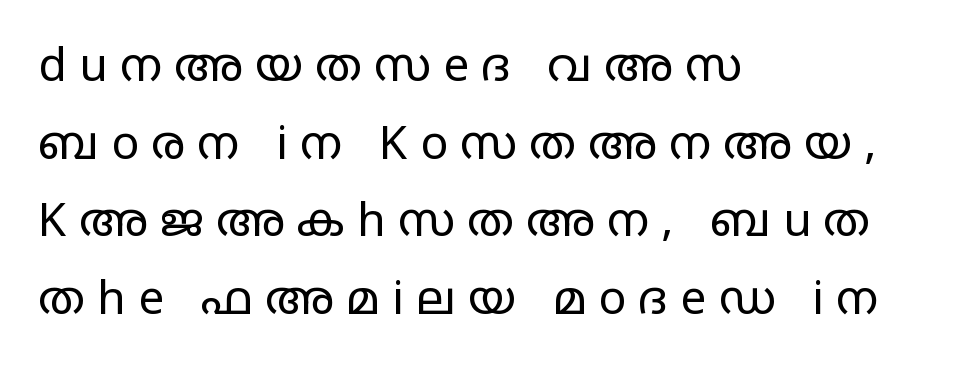
The specimen reads as upright at a glance. The compositor pushed each line to the left boundary. Is this a heavy cut? Hardly; it is regular or lighter. Tracking value appears strongly positive — letters spread wide. The words here are not underlined.
